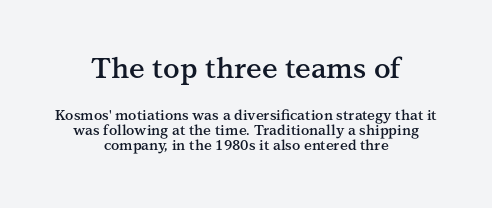
Q: Is the text bold? A: Semi-bold.
Q: Is the text italic (slanted)? A: No, it is upright.
Q: Is the typeface a serif or a sans-serif typeface? A: Serif.
Q: Is the text underlined? A: No.
Q: How is the paragraph aligned? A: Centered.
Q: Is the spacing between letters normal or unusually wide? A: Normal.
Q: Is the spacing between lines tight, normal or loose? A: Tight.
Q: Which block of text is set in a larger size, the first (top) or the second (bottom)? A: The first (top) one.
Q: Width (condensed, normal, or wide)? A: Normal.
Q: Stroke contrast? A: Medium.
Q: x-height? A: Medium.
Q: Monospaced? A: No.
